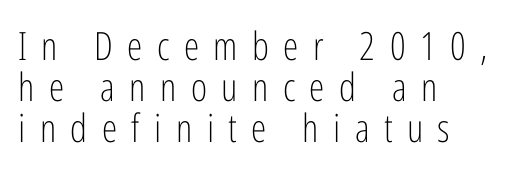
{"serif": "no", "italic": "no", "bold": "no", "weight": "light", "width": "condensed", "stroke_contrast": "low", "x_height": "medium", "monospaced": "no", "underline": "no", "align": "left", "line_spacing": "tight", "line_spacing_ratio": 1.05, "letter_spacing": "wide", "letter_spacing_em": 0.37, "glyph_px": 39}
